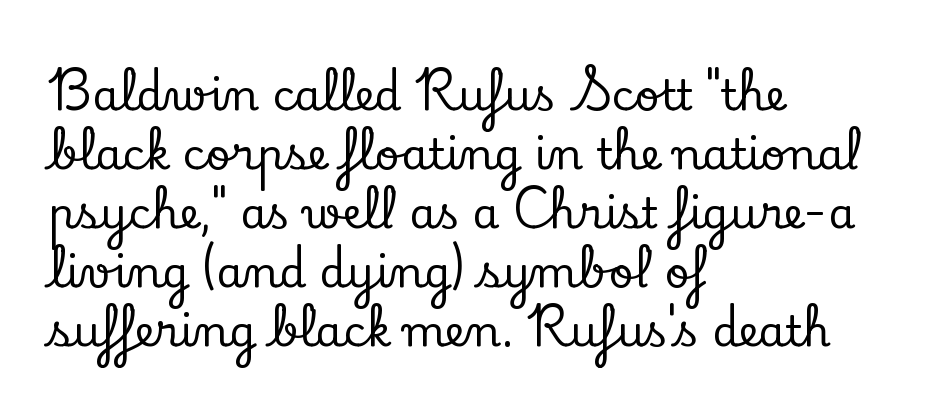
The typeface chosen for these lines features serifs. Visually the block forms a straight wall on the left and a jagged coastline on the right. The foot of each line stays bare and open. Tracking value appears to be zero — textbook default spacing. If you measured baseline to baseline, you'd find a middling distance.
